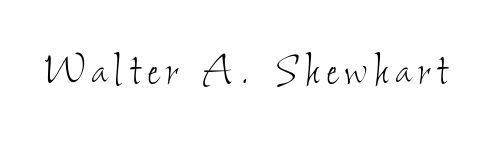
Q: Is the text bold? A: No.
Q: Is the text underlined? A: No.
Q: Width (condensed, normal, or wide)? A: Condensed.
Q: Stroke contrast? A: Low.
Q: x-height? A: Small.
Q: Monospaced? A: No.
